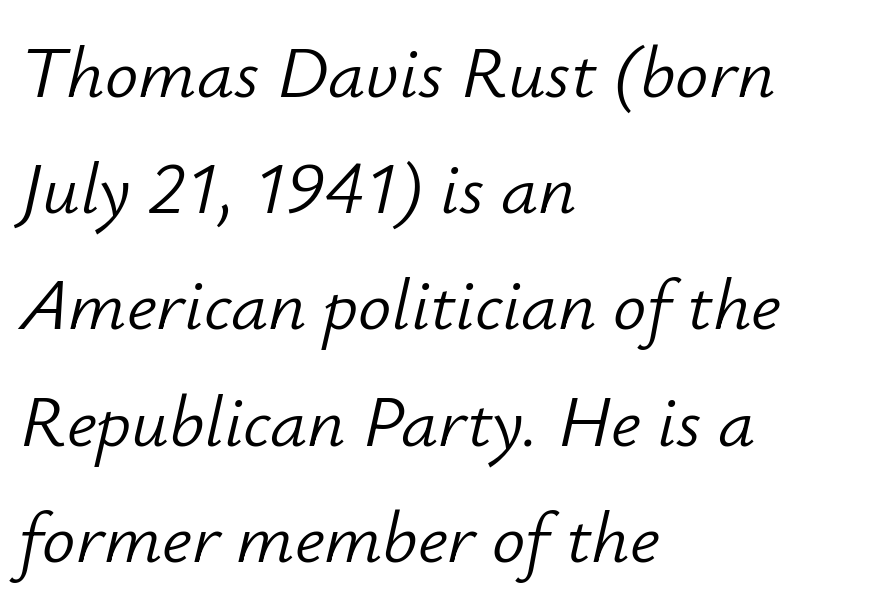
A typesetter would call this proportional, since set widths differ per character. No letter is thick-stroked: the sample isn't bold. Does the copy run flush right? No — it runs flush left. Quick note: italic. Evenly set lines give the paragraph a standard silhouette. Standard letterfit; no display-style spreading of the glyphs.
